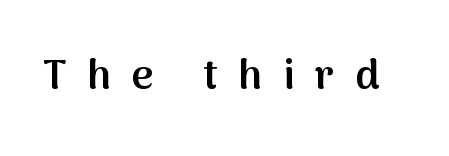
In terms of posture, this sample is upright. Substantial extra tracking has been applied to these lines. The glyphs are unaccompanied by any horizontal stroke below them. I'd call this a sans setting — the letters go barefoot. Heft: intermediate — a semibold.
